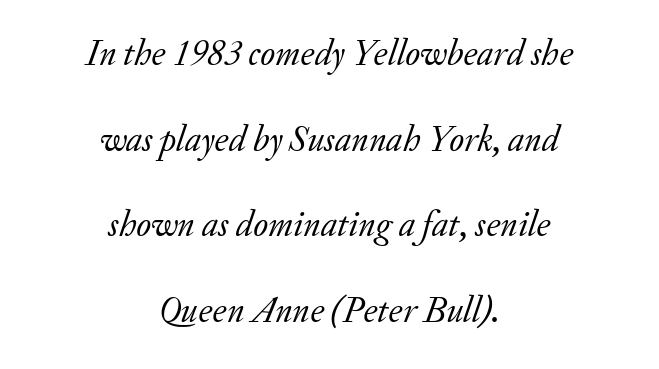
The image shows 36 px regular-weight serif type, italic (leaning right); set centered, loose line spacing (2.38x), normal letter spacing, not underlined; low stroke contrast and a small x-height.
